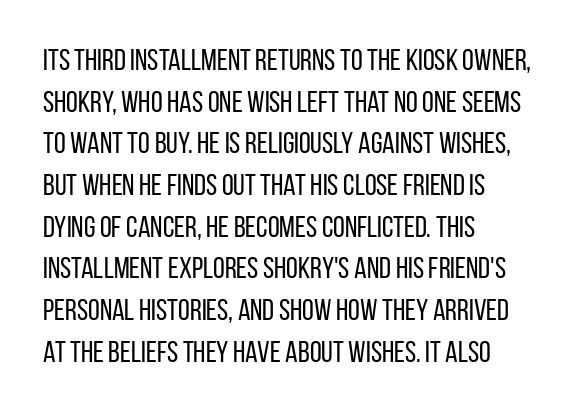
The image shows 30 px regular-weight, condensed sans-serif type, upright; set left-aligned, normal line spacing (1.39x), normal letter spacing, not underlined; low stroke contrast and a large x-height.
